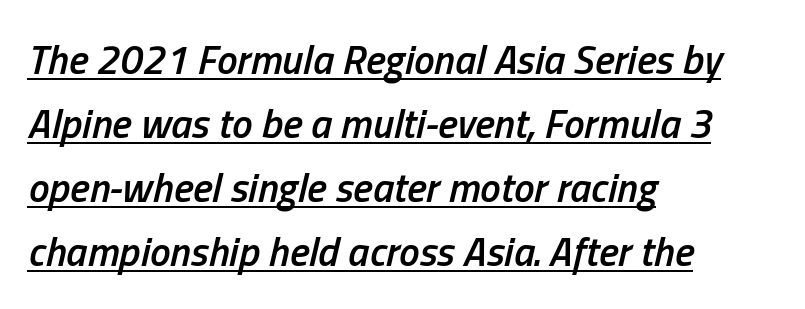
The image shows 41 px semibold, condensed type, italic (leaning right); set left-aligned, normal line spacing (1.56x), normal letter spacing, underlined; low stroke contrast and a medium x-height.
